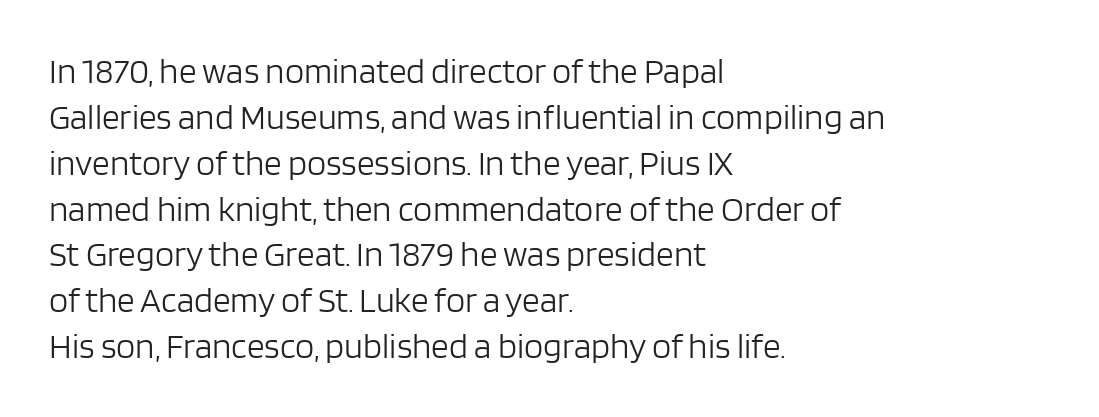
Q: Is the text bold? A: No.
Q: Is the text italic (slanted)? A: No, it is upright.
Q: Is the typeface a serif or a sans-serif typeface? A: Sans-serif.
Q: Is the text underlined? A: No.
Q: How is the paragraph aligned? A: Left-aligned.
Q: Is the spacing between letters normal or unusually wide? A: Normal.
Q: Is the spacing between lines tight, normal or loose? A: Normal.
Q: Width (condensed, normal, or wide)? A: Normal.
Q: Stroke contrast? A: Low.
Q: x-height? A: Large.
Q: Monospaced? A: No.
